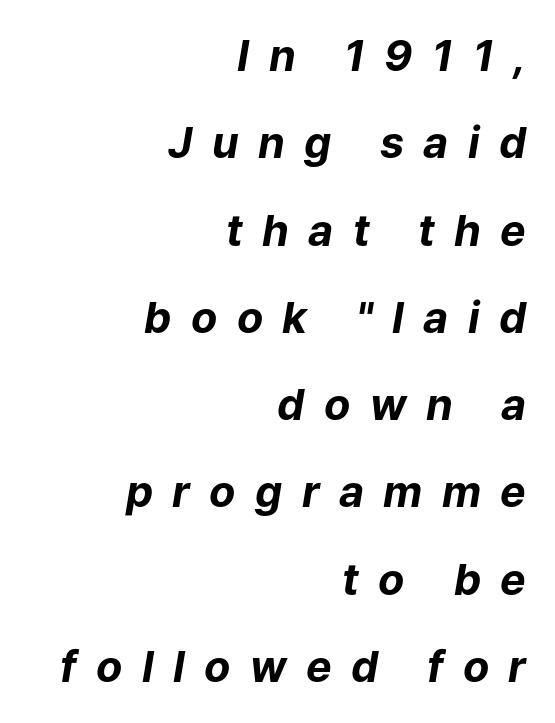
Q: Is the text bold? A: Yes.
Q: Is the text italic (slanted)? A: Yes, it leans right by about 9 degrees.
Q: Is the text underlined? A: No.
Q: How is the paragraph aligned? A: Right-aligned.
Q: Is the spacing between letters normal or unusually wide? A: Unusually wide.
Q: Is the spacing between lines tight, normal or loose? A: Loose.
Q: Width (condensed, normal, or wide)? A: Normal.
Q: Stroke contrast? A: Low.
Q: x-height? A: Medium.
Q: Monospaced? A: No.
